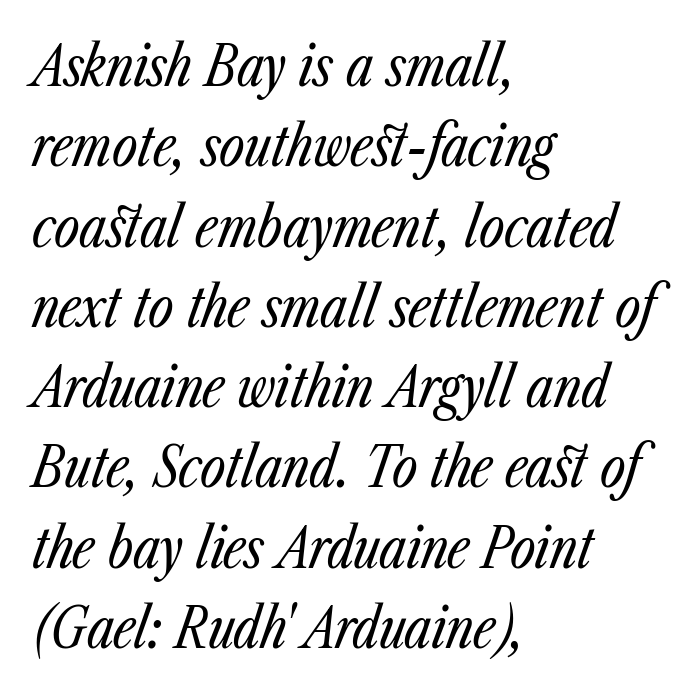
Observe the lean: these are italic letterforms. Leftover space on each line is placed entirely after the last word. Heft: none added — not bold. This rendering leaves character spacing at its baseline value. Notice how descenders clear the ascenders below comfortably — that's standard leading. Descenders hang freely into open space.
